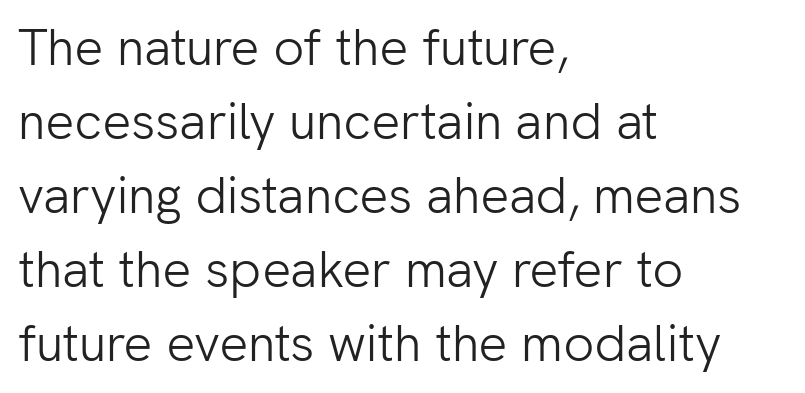
The image shows 51 px light sans-serif type, upright; set left-aligned, normal line spacing (1.45x), normal letter spacing, not underlined; low stroke contrast and a medium x-height.
